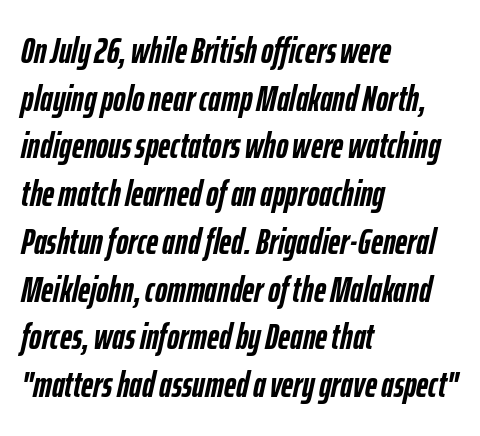
Q: Is the text bold? A: Yes.
Q: Is the text italic (slanted)? A: Yes, it leans right by about 12 degrees.
Q: Is the text underlined? A: No.
Q: How is the paragraph aligned? A: Left-aligned.
Q: Is the spacing between letters normal or unusually wide? A: Normal.
Q: Is the spacing between lines tight, normal or loose? A: Normal.
Q: Width (condensed, normal, or wide)? A: Condensed.
Q: Stroke contrast? A: Low.
Q: x-height? A: Medium.
Q: Monospaced? A: No.
